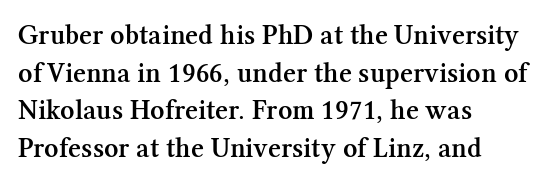
The image shows 28 px semibold serif type, upright; set left-aligned, normal line spacing (1.34x), normal letter spacing, not underlined; medium stroke contrast and a medium x-height.
